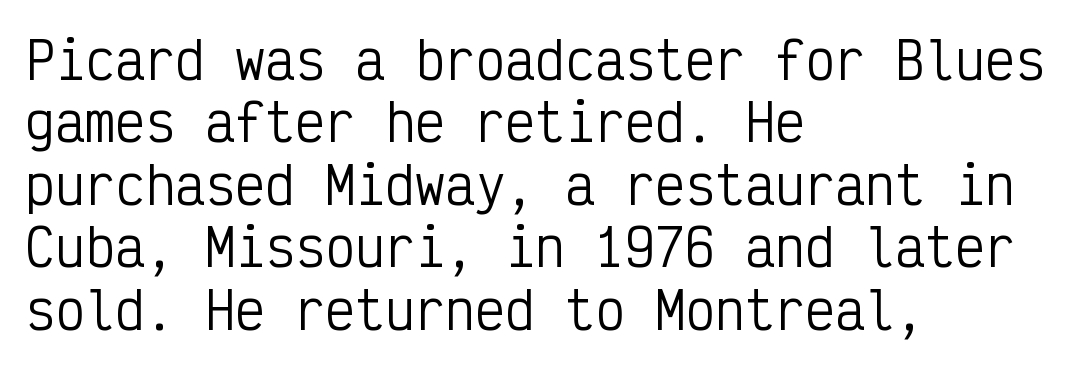
Words appear dense and cohesive because spacing is normal. Underlining? Definitely not there. Stroke terminals: plain, sans-serif. The rows are spaced the way most documents space them.
